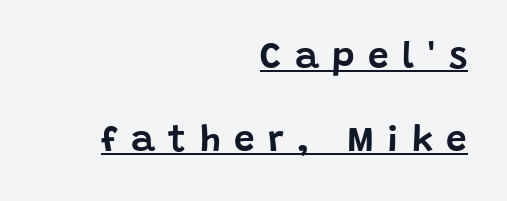
The image shows 37 px sans-serif type, upright; set right-aligned, loose line spacing (2.24x), unusually wide letter spacing (+0.36 em), underlined; low stroke contrast and a large x-height.
